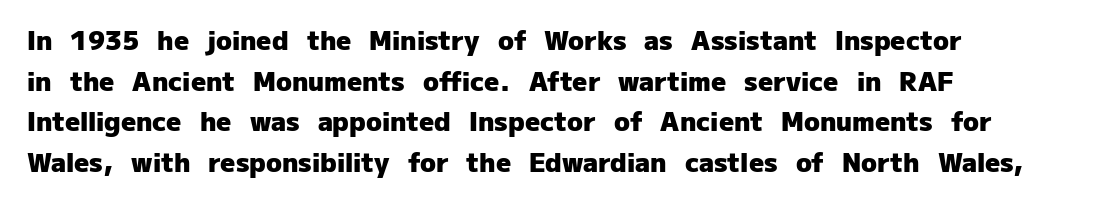
Students, note that the glyphs here touch the page at normal intervals. Lines of text with bare space underneath. Short and long lines alike share a common starting point at left. The font's upright variant was chosen for this text.
